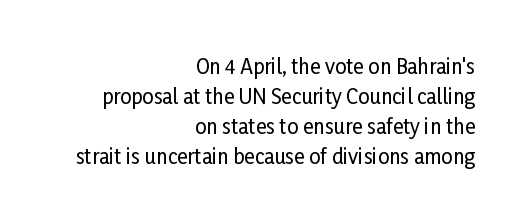
Notice how descenders clear the ascenders below comfortably — that's standard leading. The text block is weighted toward the right margin, trailing off unevenly leftward. Letter spacing: default. Italic: no, the glyphs are upright roman. Just letters on the line, the space beneath them empty.
